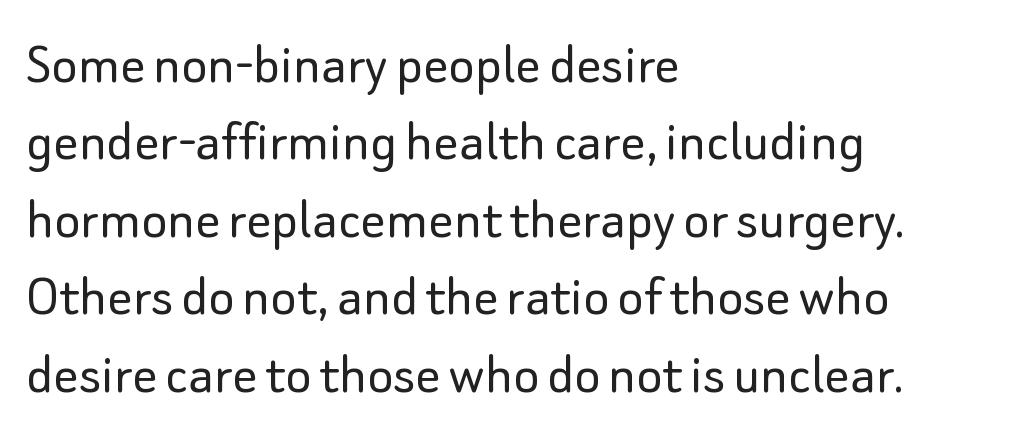
You could not count columns in this text — the font is proportionally spaced. Quick note: interline space is typical. Characters follow at the spacing the type designer built in. Letterform terminals end flat and unadorned throughout the passage. The space directly below the letters is spotless.
